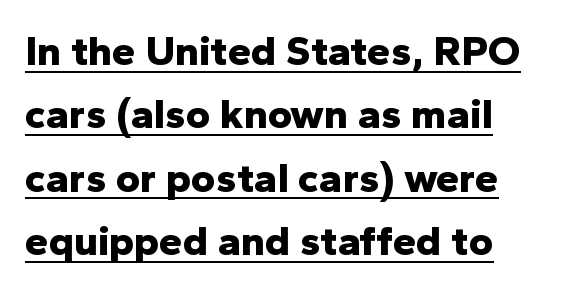
Q: Is the text bold? A: Yes.
Q: Is the text italic (slanted)? A: No, it is upright.
Q: Is the typeface a serif or a sans-serif typeface? A: Sans-serif.
Q: Is the text underlined? A: Yes.
Q: Is the spacing between letters normal or unusually wide? A: Normal.
Q: Is the spacing between lines tight, normal or loose? A: Normal.
Q: Width (condensed, normal, or wide)? A: Normal.
Q: Stroke contrast? A: Low.
Q: x-height? A: Medium.
Q: Monospaced? A: No.
